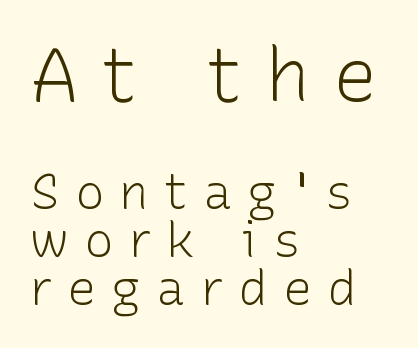
The image shows 74 px light sans-serif type, upright; set left-aligned, tight line spacing (0.98x), unusually wide letter spacing (+0.31 em), not underlined; the first (top) block is 1.51x larger; low stroke contrast and a medium x-height.
